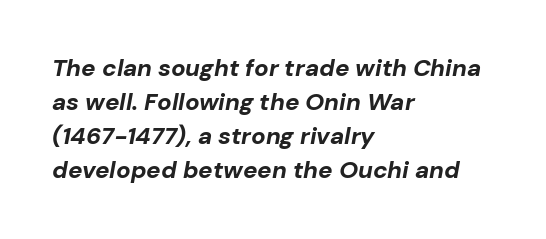
Q: Is the text bold? A: Yes.
Q: Is the text italic (slanted)? A: Yes, it leans right by about 10 degrees.
Q: Is the text underlined? A: No.
Q: How is the paragraph aligned? A: Left-aligned.
Q: Is the spacing between letters normal or unusually wide? A: Normal.
Q: Is the spacing between lines tight, normal or loose? A: Normal.
